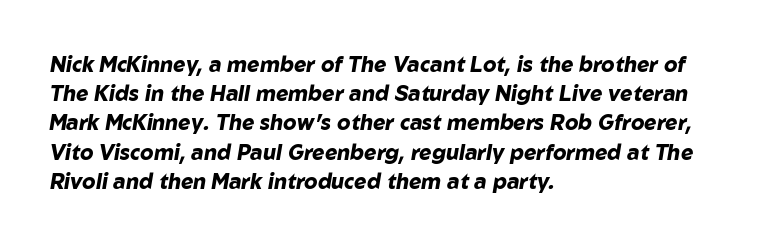
The image shows 21 px bold type, italic (leaning right); set left-aligned, normal line spacing (1.39x), normal letter spacing, not underlined.
